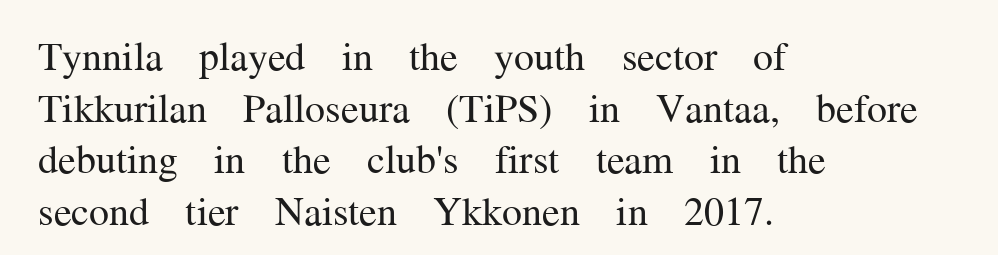
The characters display serif detailing at their extremities. Proportional: the letters do not fall into vertical columns. A typesetter would mark this as roman, not italic. Leading matches the norm, producing a regular column. Is the letter spacing exaggerated? No — it looks like the ordinary default.
